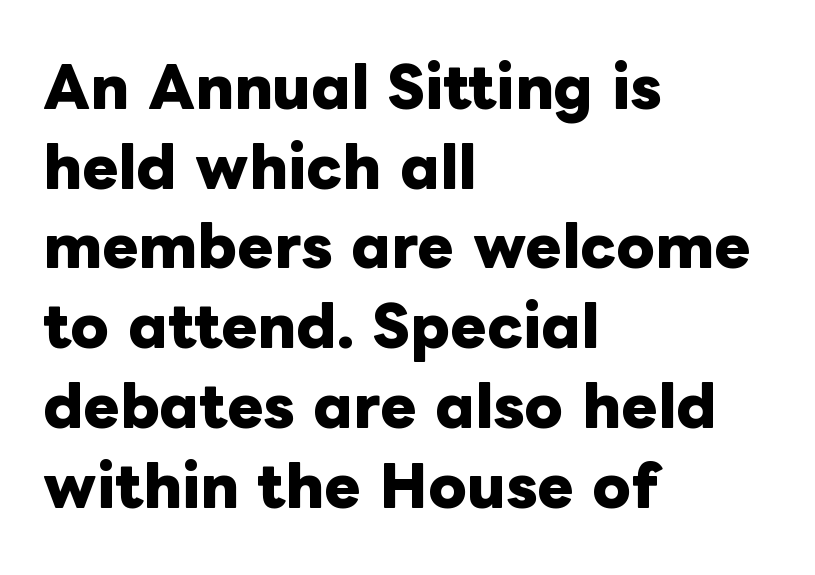
The lettering stays uniformly vertical, giving the passage a roman look. The block of text has a typical density, with ordinary space between rows. Each letter keeps its own natural width here, so spacing adapts to shape. Descenders hang freely into open space. These words are printed bold, with thick strokes throughout.
